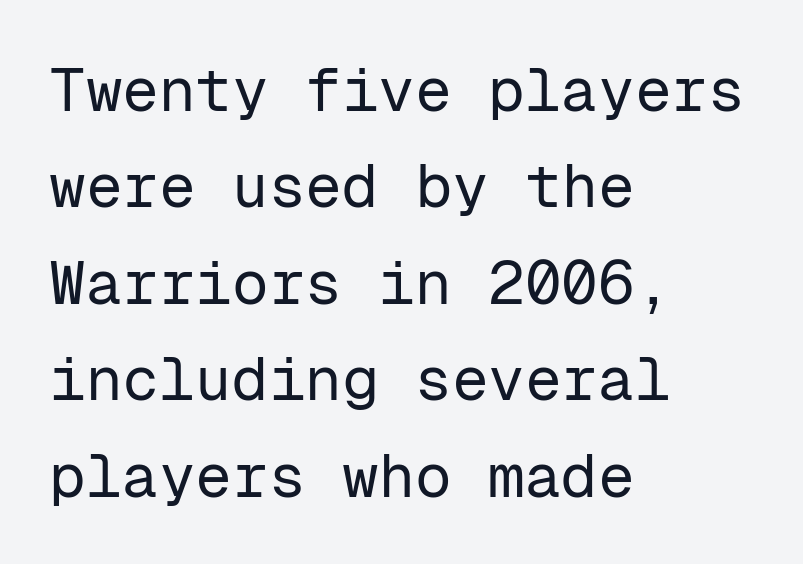
In terms of leading, this rendering sits right in the middle. Nope, not italic — everything's standing straight. The face used here is rendered with its standard letterfit. Unmarked baselines from the first word to the last. Compared with a typical body face, this is equally light or lighter still.
